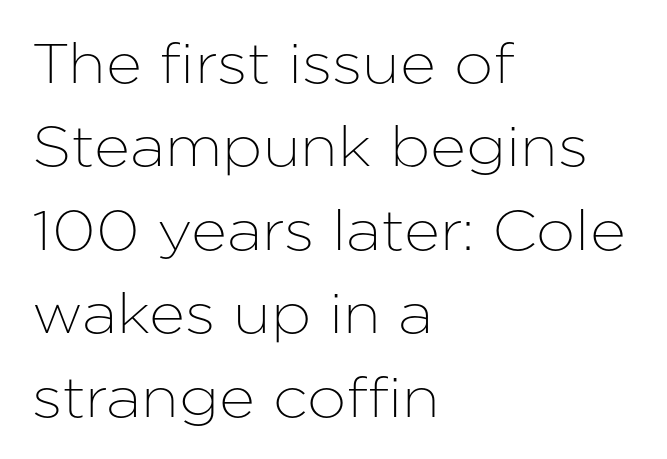
Q: Is the text italic (slanted)? A: No, it is upright.
Q: Is the typeface a serif or a sans-serif typeface? A: Sans-serif.
Q: Is the text underlined? A: No.
Q: How is the paragraph aligned? A: Left-aligned.
Q: Is the spacing between letters normal or unusually wide? A: Normal.
Q: Is the spacing between lines tight, normal or loose? A: Normal.
Q: Width (condensed, normal, or wide)? A: Normal.
Q: Stroke contrast? A: Low.
Q: x-height? A: Medium.
Q: Monospaced? A: No.
